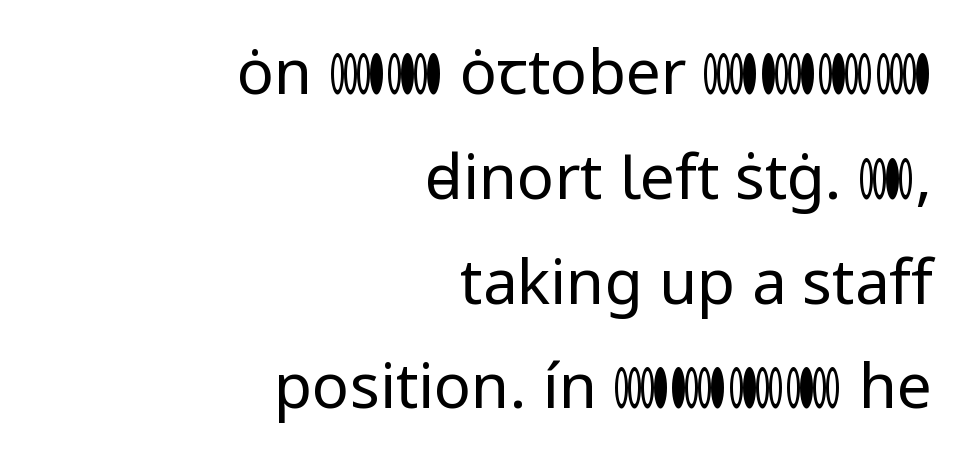
Q: Is the text bold? A: No.
Q: Is the text italic (slanted)? A: No, it is upright.
Q: Is the typeface a serif or a sans-serif typeface? A: Sans-serif.
Q: Is the text underlined? A: No.
Q: How is the paragraph aligned? A: Right-aligned.
Q: Is the spacing between letters normal or unusually wide? A: Normal.
Q: Is the spacing between lines tight, normal or loose? A: Normal.
Q: Width (condensed, normal, or wide)? A: Normal.
Q: Stroke contrast? A: Low.
Q: x-height? A: Medium.
Q: Monospaced? A: No.
